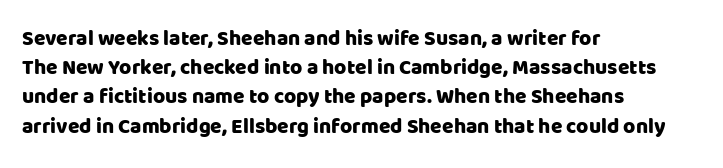
The image shows 21 px text type, upright; set left-aligned, normal line spacing (1.39x), normal letter spacing, not underlined.
